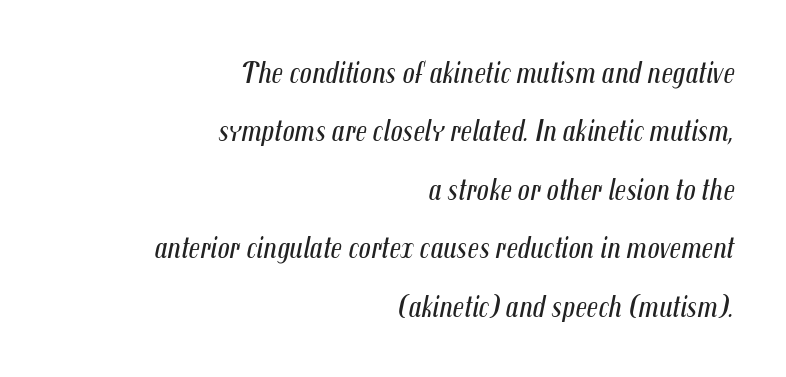
The image shows 30 px regular-weight, condensed type, italic (leaning right); set right-aligned, loose line spacing (1.95x), normal letter spacing, not underlined; medium stroke contrast and a medium x-height.
